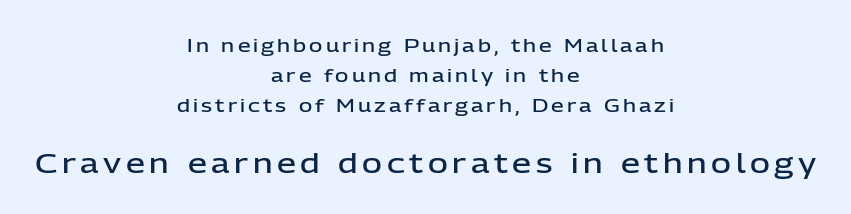
The paragraph shown floats in the horizontal middle. These words are printed semibold, heavier than regular yet not bold. This rendering features lettering with no underline. These two chunks differ in scale, with the bottom chunk taking the larger measure.
